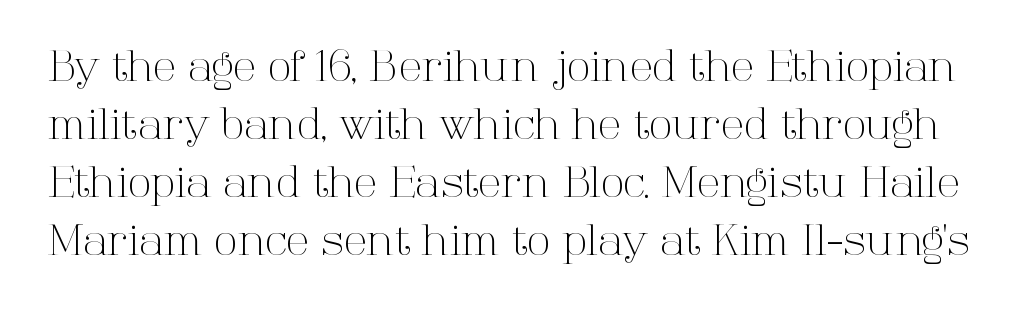
The image shows 43 px light serif type, upright; set normal line spacing (1.35x), normal letter spacing, not underlined; high stroke contrast and a medium x-height.
